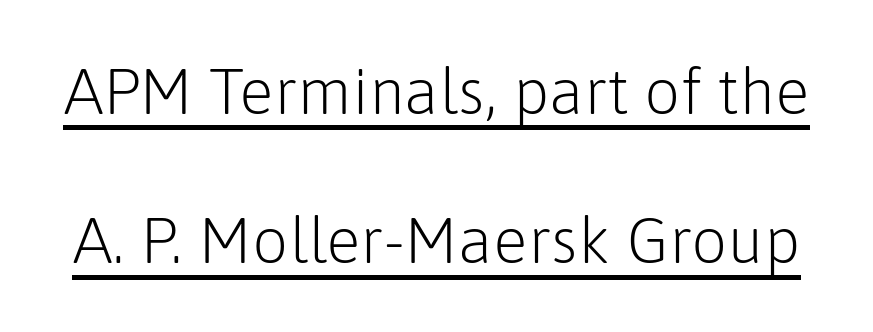
The image shows 64 px light sans-serif type, upright; set loose line spacing (2.33x), normal letter spacing, underlined; low stroke contrast and a medium x-height.
